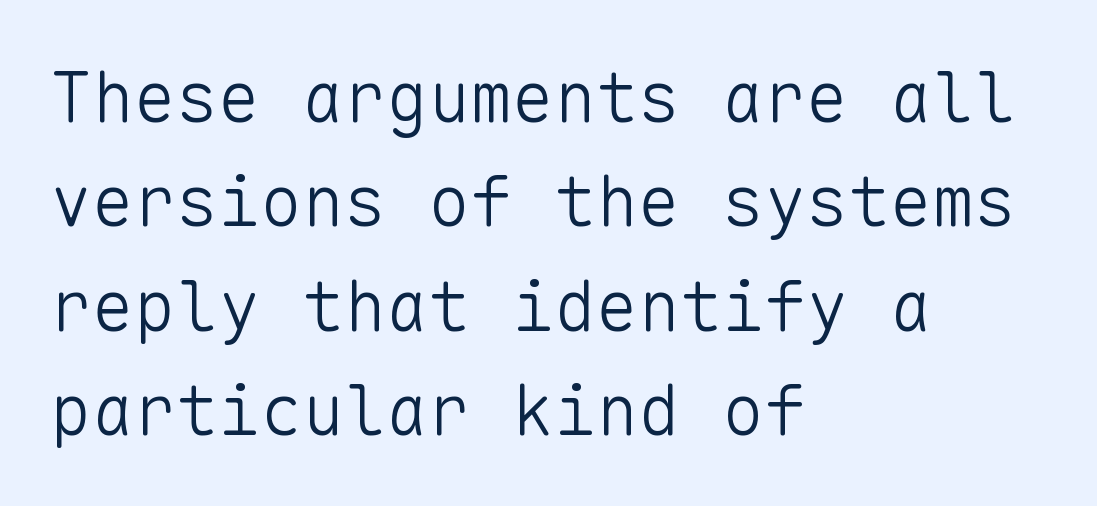
{"serif": "no", "italic": "no", "bold": "no", "weight": "light", "width": "normal", "stroke_contrast": "low", "x_height": "medium", "monospaced": "yes", "underline": "no", "align": "left", "line_spacing": "normal", "line_spacing_ratio": 1.49, "letter_spacing": "normal", "letter_spacing_em": 0.0, "glyph_px": 70}
